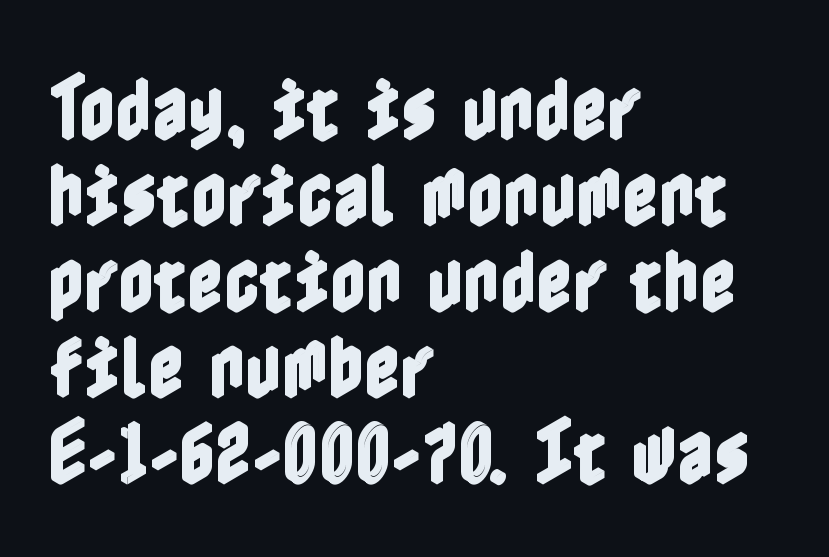
The space beneath each line is pristine and unruled. This sample is left-justified, so line endings fall wherever the words run out. Tall strokes in this sample are plumb rather than angled. The type is set solid horizontally, with unmodified tracking.
